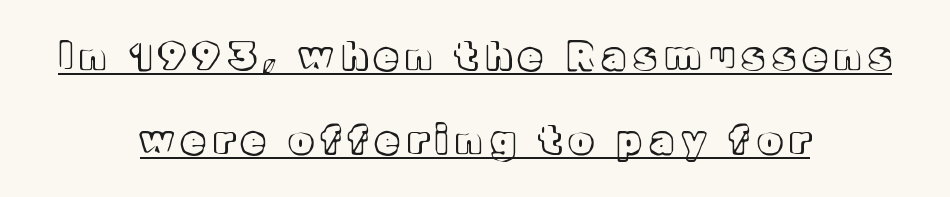
Q: Is the text italic (slanted)? A: No, it is upright.
Q: Is the text underlined? A: Yes.
Q: How is the paragraph aligned? A: Centered.
Q: Is the spacing between letters normal or unusually wide? A: Unusually wide.
Q: Is the spacing between lines tight, normal or loose? A: Loose.
Q: Width (condensed, normal, or wide)? A: Normal.
Q: x-height? A: Medium.
Q: Monospaced? A: No.
